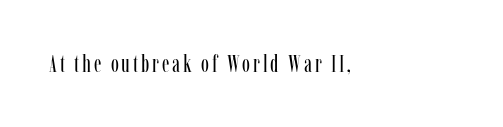
The image shows 24 px text type, upright; set left-aligned, not underlined.
